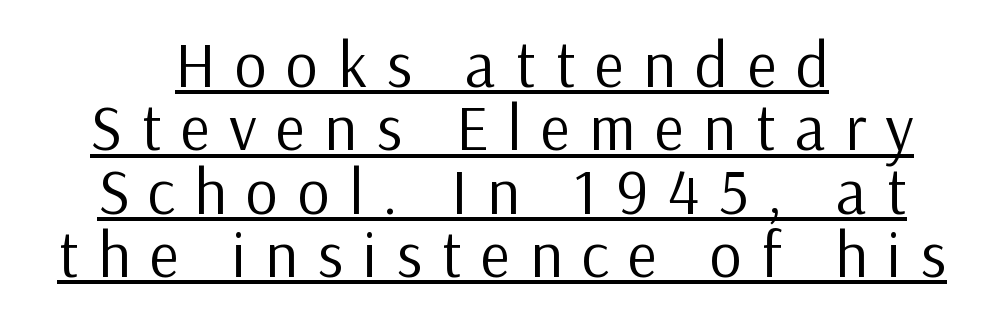
The image shows 64 px regular-weight sans-serif type, upright; set centered, tight line spacing (0.99x), unusually wide letter spacing (+0.3 em), underlined; low stroke contrast and a medium x-height.
